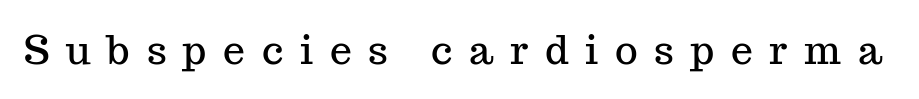
Q: Is the text italic (slanted)? A: No, it is upright.
Q: Is the typeface a serif or a sans-serif typeface? A: Serif.
Q: Is the text underlined? A: No.
Q: Is the spacing between letters normal or unusually wide? A: Unusually wide.
Q: Width (condensed, normal, or wide)? A: Normal.
Q: Stroke contrast? A: Medium.
Q: x-height? A: Medium.
Q: Monospaced? A: No.
